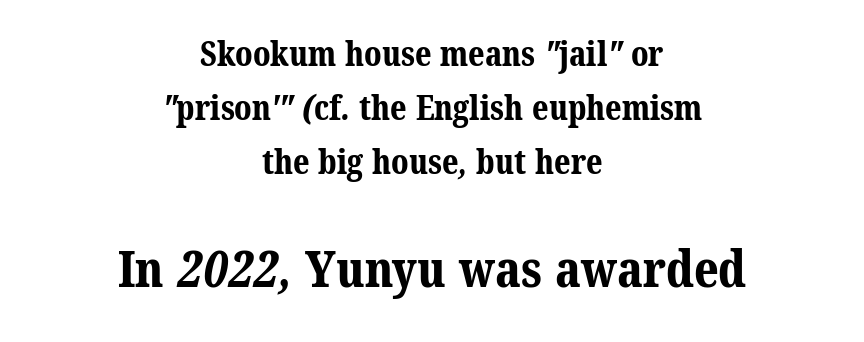
The image shows 51 px bold serif type; set centered, normal line spacing (1.59x), normal letter spacing, not underlined; the second (bottom) block is 1.5x larger; medium stroke contrast and a medium x-height.
